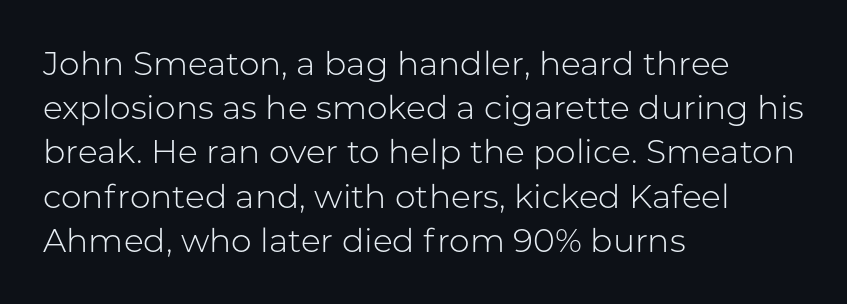
{"serif": "no", "italic": "no", "bold": "no", "weight": "light", "width": "normal", "stroke_contrast": "low", "x_height": "medium", "monospaced": "no", "underline": "no", "align": "left", "line_spacing": "normal", "line_spacing_ratio": 1.34, "letter_spacing": "normal", "letter_spacing_em": 0.0, "glyph_px": 33}
